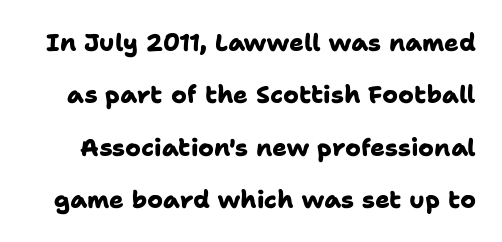
Clear beneath every line of the passage. Does the leading feel generous? Absolutely, it's lavish. Stroke thickness is high; the sample reads as a true bold. Inter-character spacing is left at the font's built-in metrics.
